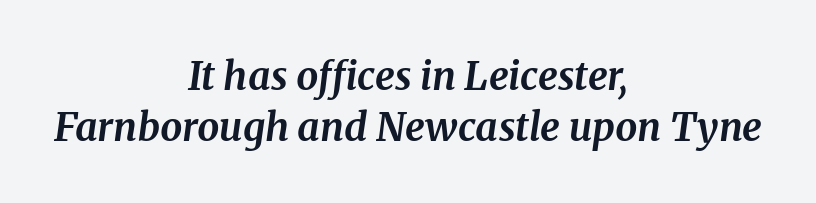
Q: Is the text bold? A: Yes.
Q: Is the text italic (slanted)? A: Yes, it leans right by about 8 degrees.
Q: Is the typeface a serif or a sans-serif typeface? A: Serif.
Q: Is the text underlined? A: No.
Q: How is the paragraph aligned? A: Centered.
Q: Is the spacing between letters normal or unusually wide? A: Normal.
Q: Is the spacing between lines tight, normal or loose? A: Normal.
Q: Width (condensed, normal, or wide)? A: Normal.
Q: Stroke contrast? A: Medium.
Q: x-height? A: Medium.
Q: Monospaced? A: No.
